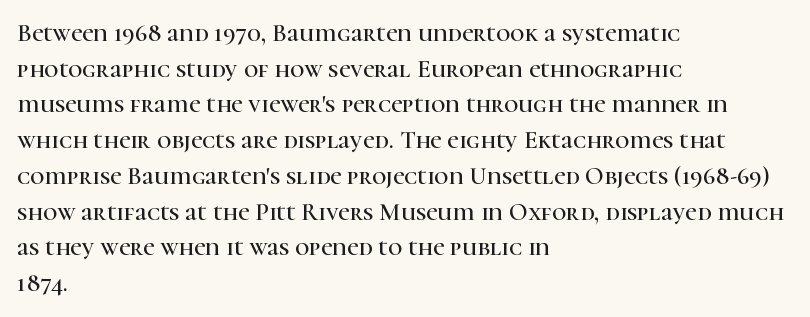
Glyph-to-glyph distance matches everyday printed text. The baseline area is clear. These lines are set flush left with a ragged right edge. Designer's note — italics off, roman on. The rendering uses a moderate line-height, typical for paragraphs.
